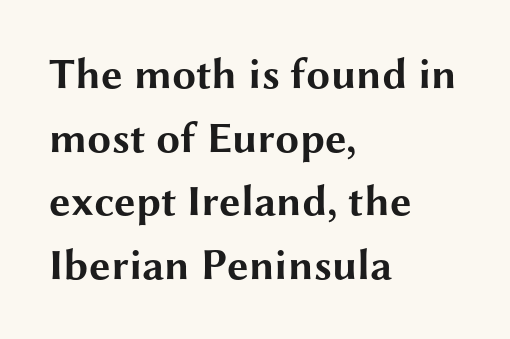
The image shows 43 px bold, wide sans-serif type, upright; set left-aligned, normal line spacing (1.48x), normal letter spacing, not underlined; medium stroke contrast and a medium x-height.
